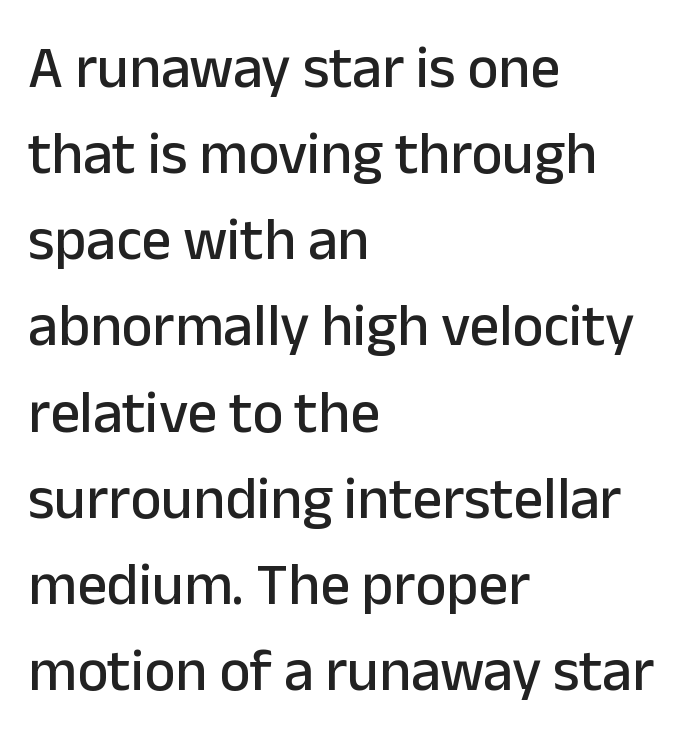
The image shows 59 px sans-serif type, upright; set left-aligned, normal line spacing (1.46x), normal letter spacing, not underlined; low stroke contrast and a medium x-height.
